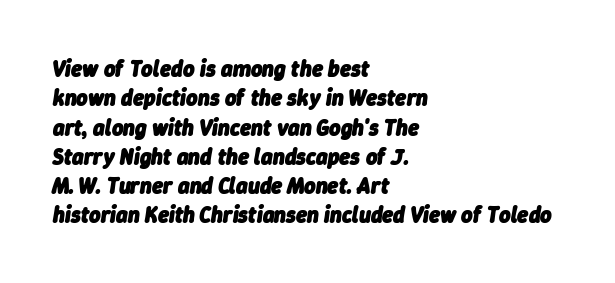
The image shows 22 px bold type, italic (leaning right); set left-aligned, normal line spacing (1.33x), normal letter spacing, not underlined.
